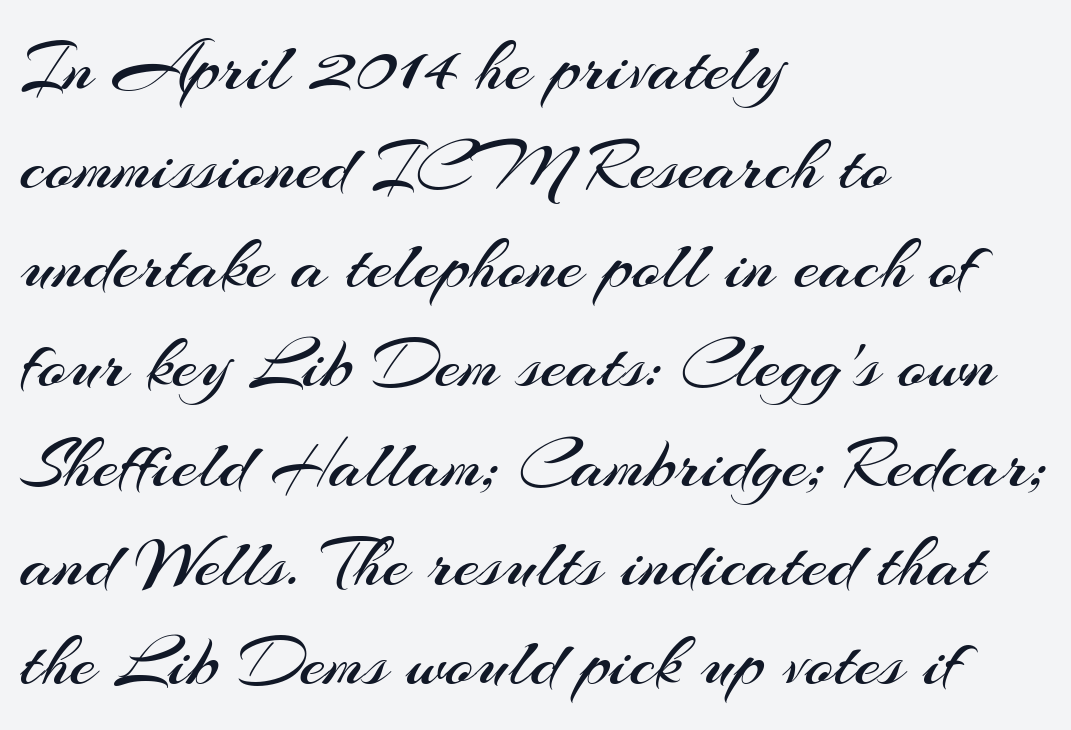
Whoever set this chose a conventional vertical rhythm. Caption: face not bold, strokes unweighted. The gap between lines stays unmarked. What kind of face is this? One without serifs — a sans. Spacing verdict: proportional, widths tailored to each character. The type is set solid horizontally, with unmodified tracking.
